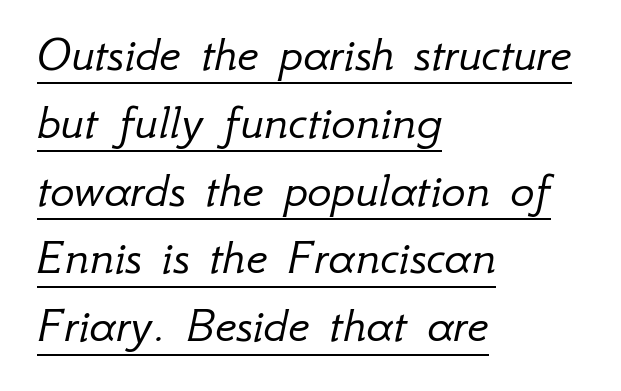
{"italic": "yes", "lean": "right", "slant_degrees": 12, "bold": "no", "weight": "light", "width": "normal", "stroke_contrast": "low", "x_height": "small", "monospaced": "no", "underline": "yes", "align": "left", "line_spacing": "normal", "line_spacing_ratio": 1.33, "letter_spacing": "normal", "letter_spacing_em": 0.0, "glyph_px": 51}
